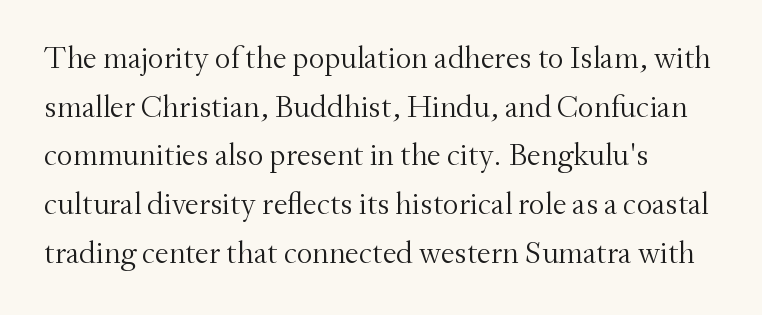
Q: Is the text bold? A: No.
Q: Is the text italic (slanted)? A: No, it is upright.
Q: Is the typeface a serif or a sans-serif typeface? A: Serif.
Q: Is the text underlined? A: No.
Q: How is the paragraph aligned? A: Left-aligned.
Q: Is the spacing between letters normal or unusually wide? A: Normal.
Q: Is the spacing between lines tight, normal or loose? A: Normal.
Q: Width (condensed, normal, or wide)? A: Normal.
Q: Stroke contrast? A: Medium.
Q: x-height? A: Small.
Q: Monospaced? A: No.
